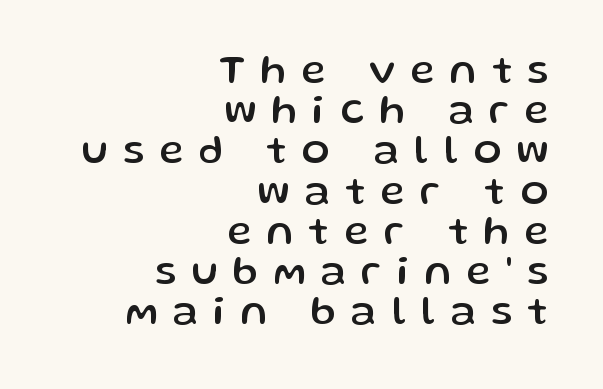
Q: Is the text italic (slanted)? A: No, it is upright.
Q: Is the typeface a serif or a sans-serif typeface? A: Sans-serif.
Q: Is the text underlined? A: No.
Q: How is the paragraph aligned? A: Right-aligned.
Q: Is the spacing between letters normal or unusually wide? A: Unusually wide.
Q: Is the spacing between lines tight, normal or loose? A: Tight.
Q: Width (condensed, normal, or wide)? A: Normal.
Q: Stroke contrast? A: Low.
Q: x-height? A: Medium.
Q: Monospaced? A: No.
